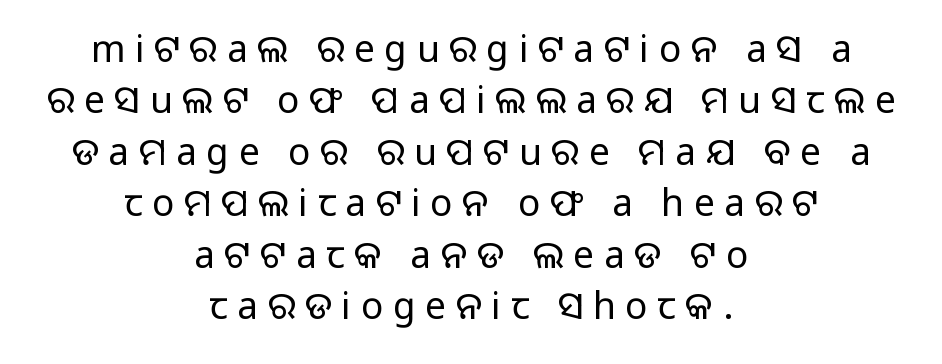
{"serif": "no", "italic": "no", "bold": "no", "weight": "regular", "width": "normal", "stroke_contrast": "low", "x_height": "medium", "monospaced": "no", "underline": "no", "align": "center", "line_spacing": "normal", "line_spacing_ratio": 1.39, "letter_spacing": "wide", "letter_spacing_em": 0.26, "glyph_px": 37}
